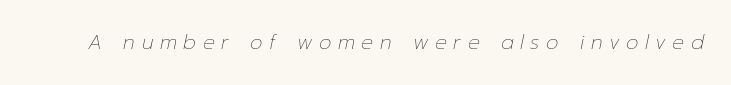
If you drew a line through each stem, it would be angled. Think standard paragraph weight, or any step lighter than that. Spacing between characters has been opened up far beyond the box default. Plain, unruled lines of type.
